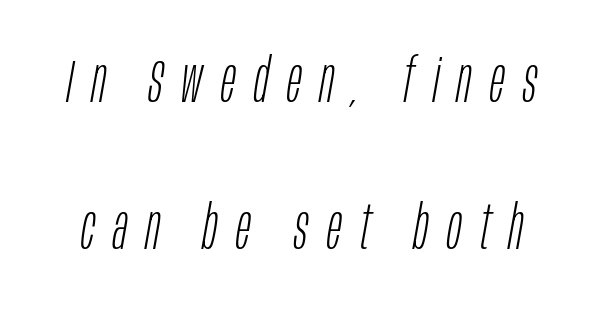
{"italic": "yes", "lean": "right", "slant_degrees": 10, "bold": "no", "weight": "light", "width": "condensed", "stroke_contrast": "low", "x_height": "large", "monospaced": "no", "underline": "no", "line_spacing": "loose", "line_spacing_ratio": 2.41, "letter_spacing": "wide", "letter_spacing_em": 0.3, "glyph_px": 61}
